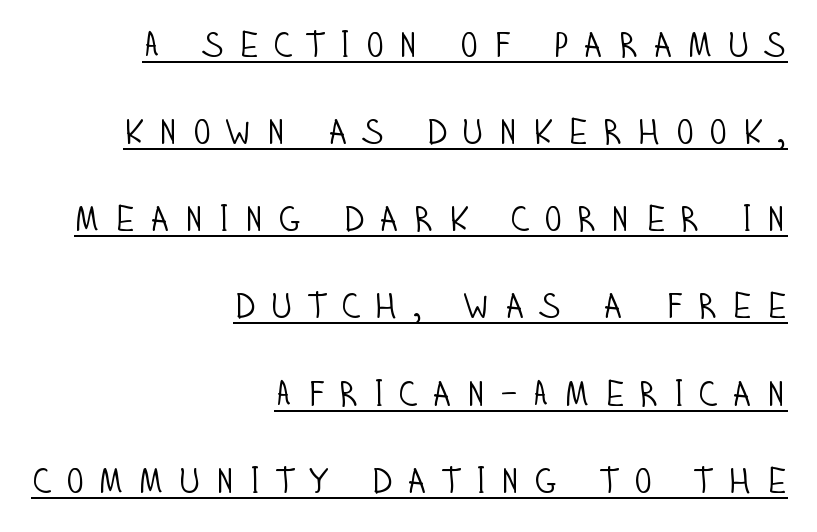
The lines are spread far apart with generous leading. Typeset ragged left — the right edge is the straight one. Each line of the rendering has a horizontal stroke beneath the glyphs. The text was rendered using a sans face with plain stroke endings.
